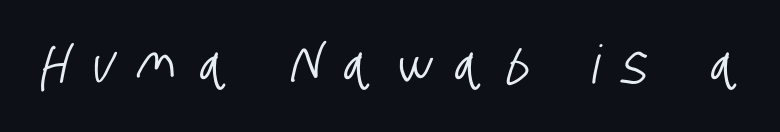
The image shows 53 px condensed sans-serif type; set unusually wide letter spacing (+0.43 em), not underlined; low stroke contrast and a large x-height.
